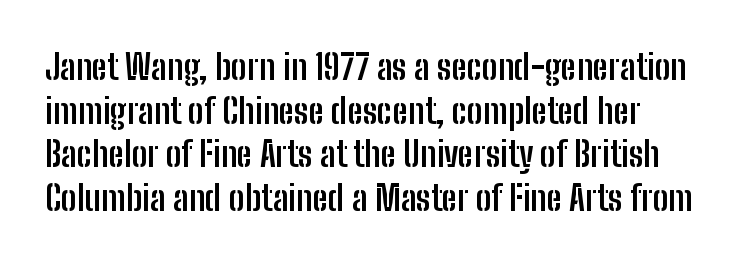
{"serif": "no", "italic": "no", "bold": "yes", "weight": "semibold", "width": "condensed", "stroke_contrast": "low", "x_height": "medium", "monospaced": "no", "underline": "no", "line_spacing": "normal", "line_spacing_ratio": 1.25, "letter_spacing": "normal", "letter_spacing_em": 0.0, "glyph_px": 35}
